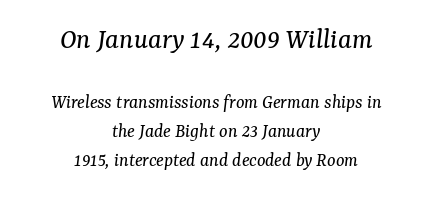
The image shows 30 px regular-weight serif type, italic (leaning right); set centered, normal line spacing (1.44x), normal letter spacing, not underlined; the first (top) block is 1.5x larger; medium stroke contrast and a medium x-height.
